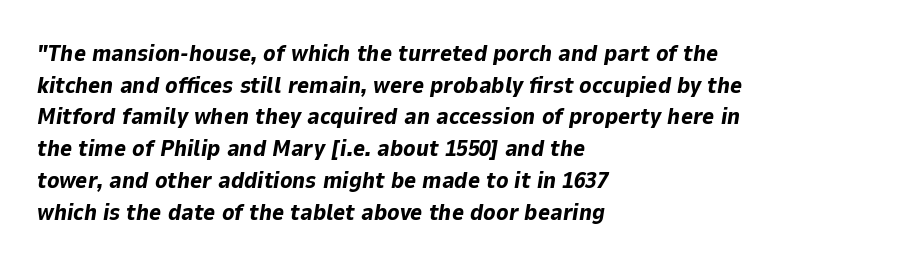
Is the type slanted? Yes — the strokes lean at a clear angle. This rendering leaves character spacing at its baseline value. Horizontal bands of white between lines are of average thickness. Decoration check: the copy has no underline. Compared with a centered layout, this one pins lines to the left instead. Caption: bold face, heavy strokes.
